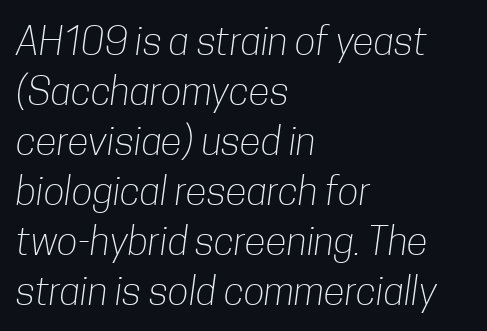
Q: Is the text bold? A: No.
Q: Is the typeface a serif or a sans-serif typeface? A: Sans-serif.
Q: Is the text underlined? A: No.
Q: How is the paragraph aligned? A: Left-aligned.
Q: Is the spacing between letters normal or unusually wide? A: Normal.
Q: Is the spacing between lines tight, normal or loose? A: Normal.
Q: Width (condensed, normal, or wide)? A: Condensed.
Q: Stroke contrast? A: Low.
Q: x-height? A: Medium.
Q: Monospaced? A: No.
